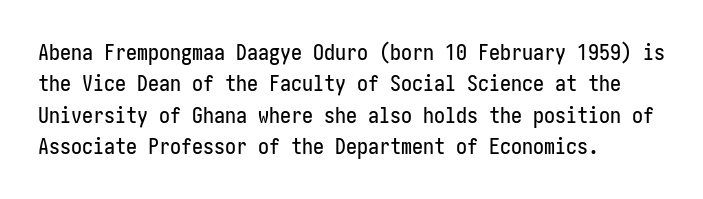
Quick note: underline off. Interline gaps are of average width in this sample. Notice how the stems are strictly vertical — no italics here. How are the letters spaced? Ordinarily, with no added tracking. The lines are quadded left.
